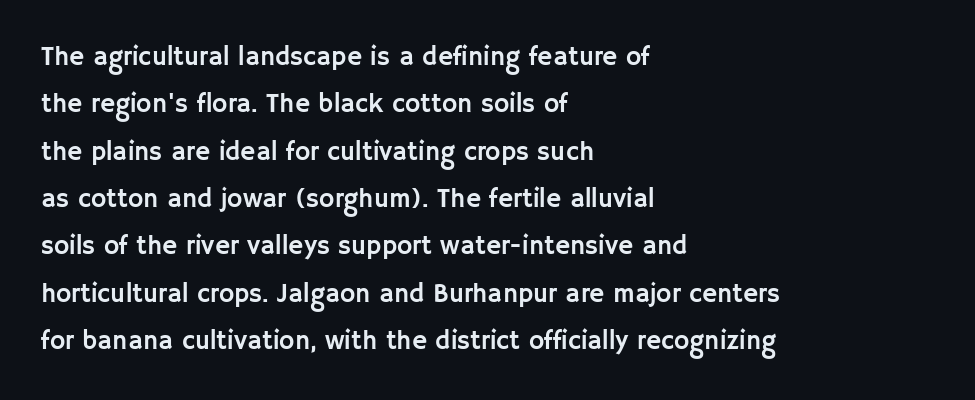
{"italic": "no", "underline": "no", "align": "left", "line_spacing_ratio": 1.82, "letter_spacing": "normal", "letter_spacing_em": 0.0, "glyph_px": 26}
